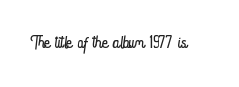
Decoration check: the copy has no underline. The gaps between neighbouring characters are ordinary and unremarkable. Bold? No — there's no thickening of the strokes.
